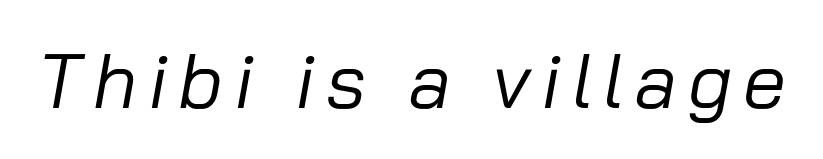
The image shows 77 px regular-weight type, italic (leaning right); set not underlined; low stroke contrast and a medium x-height.
